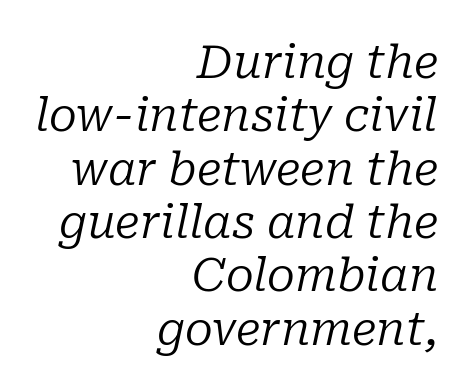
Emphasis-style slanted type is in use. Which margin do the lines hug? The right one — the left edge is uneven. Letterform terminals end in serifs throughout the passage. No chunkiness to these letters — they're not bold. The zone under the glyphs is completely vacant. The rendering uses natural spacing where letterforms have individual widths.
